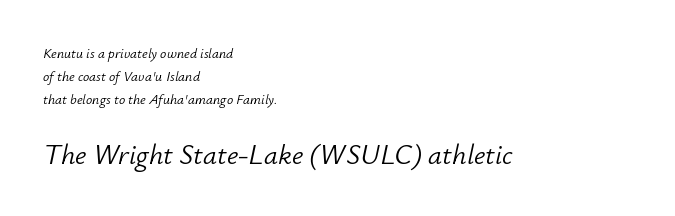
Q: Is the text bold? A: No.
Q: Is the text italic (slanted)? A: Yes, it leans right by about 12 degrees.
Q: Is the text underlined? A: No.
Q: How is the paragraph aligned? A: Left-aligned.
Q: Is the spacing between letters normal or unusually wide? A: Normal.
Q: Is the spacing between lines tight, normal or loose? A: Normal.
Q: Which block of text is set in a larger size, the first (top) or the second (bottom)? A: The second (bottom) one.
Q: Width (condensed, normal, or wide)? A: Normal.
Q: Stroke contrast? A: Low.
Q: x-height? A: Small.
Q: Monospaced? A: No.
